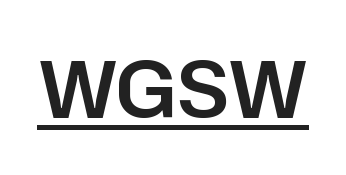
Quick note: not italic, upright. The rendering uses the underline text-decoration. This is sans-serif lettering, the kind often seen on screens and signage. The passage shown is typed in a proportional face where columns would drift.
